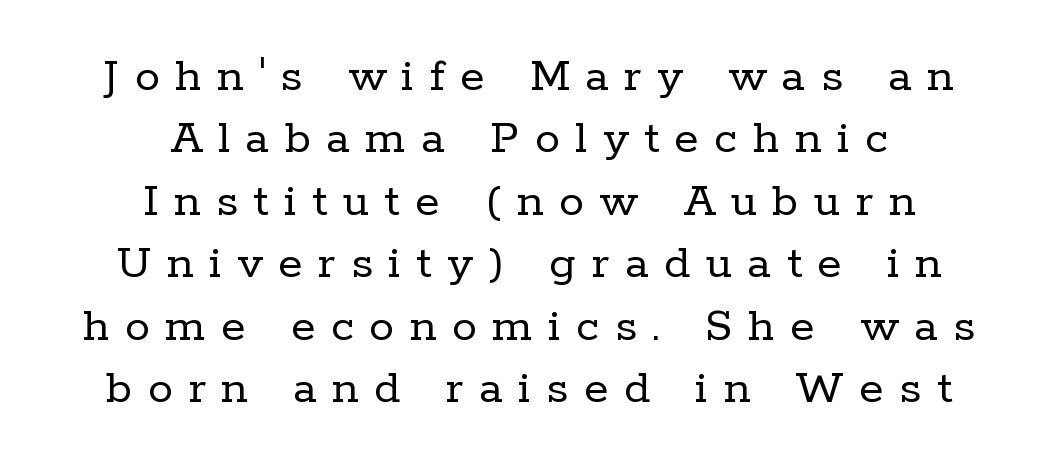
{"serif": "yes", "italic": "no", "bold": "no", "weight": "regular", "width": "normal", "stroke_contrast": "low", "x_height": "medium", "monospaced": "no", "underline": "no", "align": "center", "line_spacing": "normal", "line_spacing_ratio": 1.25, "letter_spacing": "wide", "letter_spacing_em": 0.31, "glyph_px": 50}
